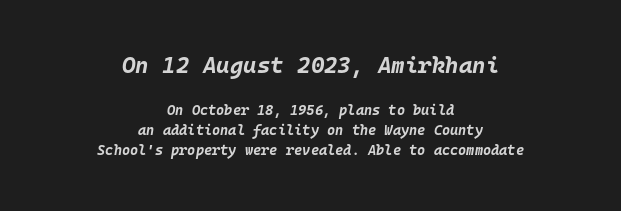
One-word summary of the alignment: center. No extra tracking has been applied to these lines. Leading: standard. Notice how thick the strokes are: this is what a full bold looks like.
